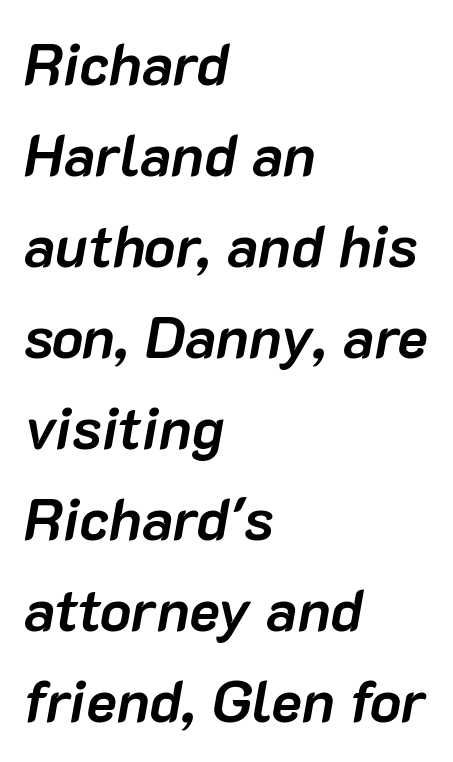
The image shows 58 px semibold type, italic (leaning right); set left-aligned, normal line spacing (1.57x), normal letter spacing, not underlined; low stroke contrast and a medium x-height.
